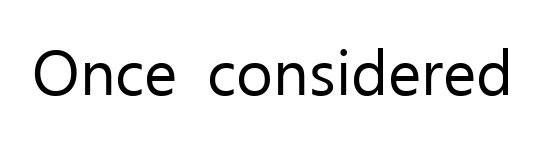
Q: Is the text bold? A: No.
Q: Is the text italic (slanted)? A: No, it is upright.
Q: Is the typeface a serif or a sans-serif typeface? A: Sans-serif.
Q: Is the text underlined? A: No.
Q: Is the spacing between letters normal or unusually wide? A: Normal.
Q: Width (condensed, normal, or wide)? A: Normal.
Q: Stroke contrast? A: Low.
Q: x-height? A: Medium.
Q: Monospaced? A: No.
